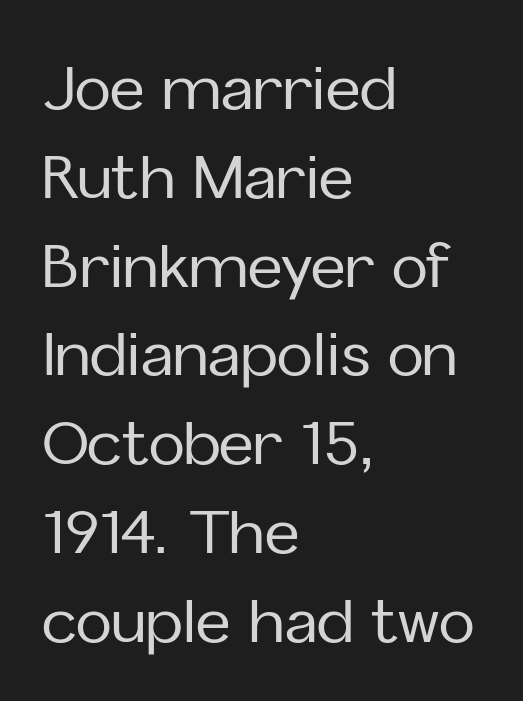
Looks like regular typesetting: each glyph gets only the width it needs. The designer left line spacing at the default. Reading down the block, your eye returns to a fixed left position each line. Every character sits straight up, as roman type does.
